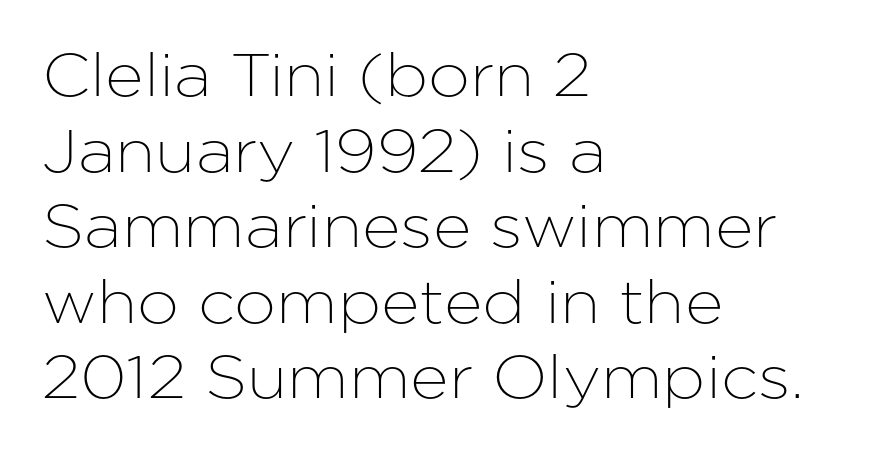
{"serif": "no", "italic": "no", "width": "normal", "stroke_contrast": "low", "x_height": "medium", "monospaced": "no", "underline": "no", "align": "left", "line_spacing": "normal", "line_spacing_ratio": 1.26, "letter_spacing": "normal", "letter_spacing_em": 0.0, "glyph_px": 60}
